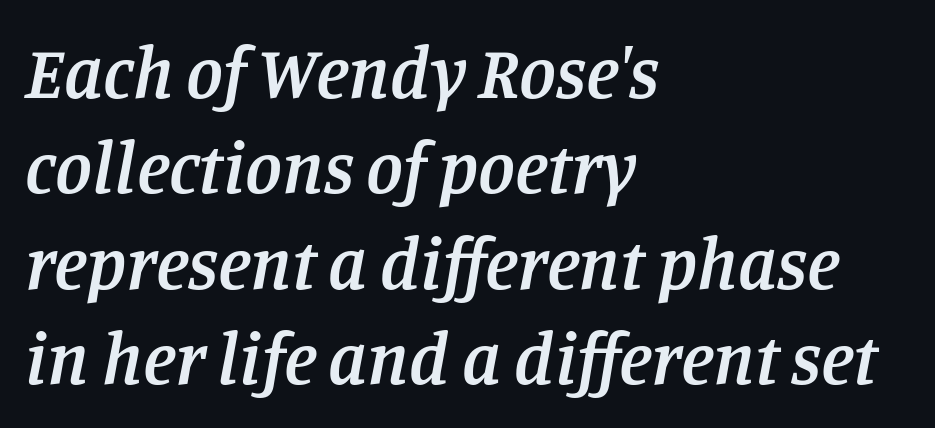
{"serif": "yes", "italic": "yes", "lean": "right", "slant_degrees": 11, "bold": "semi", "weight": "semibold", "width": "normal", "stroke_contrast": "low", "x_height": "large", "monospaced": "no", "underline": "no", "align": "left", "line_spacing": "normal", "line_spacing_ratio": 1.29, "letter_spacing": "normal", "letter_spacing_em": 0.0, "glyph_px": 74}
